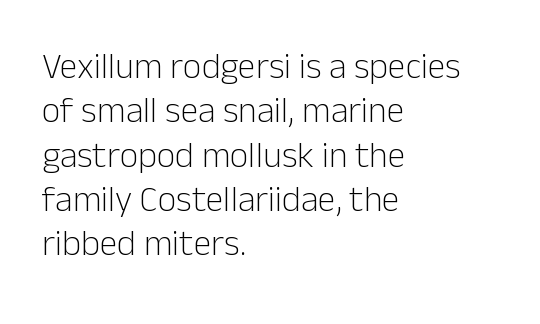
{"serif": "no", "italic": "no", "bold": "no", "weight": "light", "width": "normal", "stroke_contrast": "low", "x_height": "medium", "monospaced": "no", "underline": "no", "align": "left", "line_spacing_ratio": 1.23, "letter_spacing": "normal", "letter_spacing_em": 0.0, "glyph_px": 36}
